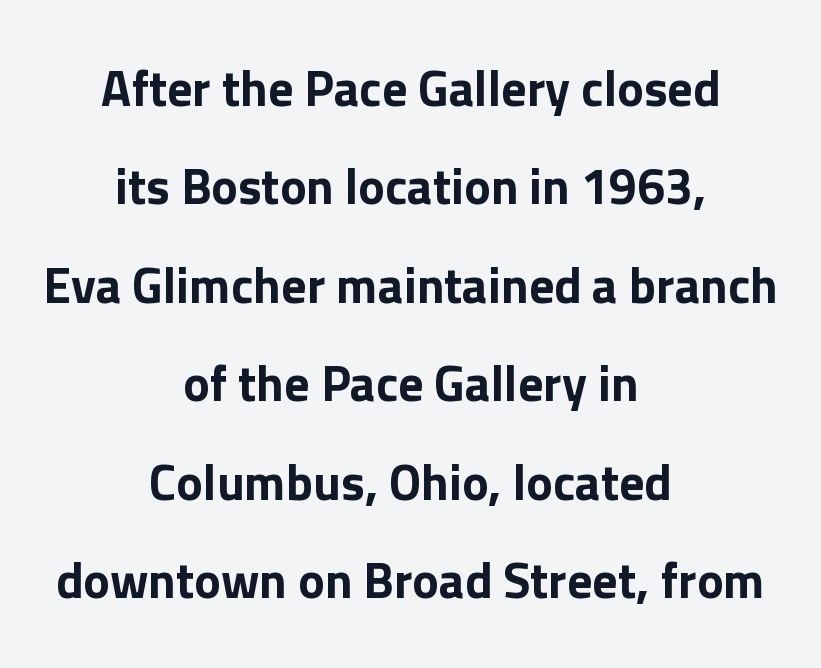
The image shows 50 px sans-serif type, upright; set centered, loose line spacing (1.97x), normal letter spacing, not underlined; low stroke contrast and a medium x-height.
